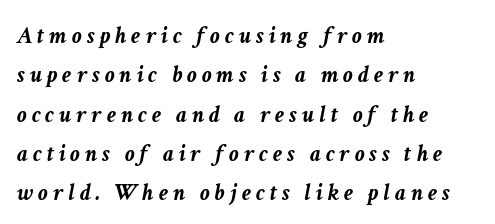
Q: Is the text bold? A: Yes.
Q: Is the text italic (slanted)? A: Yes, it leans right by about 11 degrees.
Q: Is the text underlined? A: No.
Q: How is the paragraph aligned? A: Left-aligned.
Q: Is the spacing between letters normal or unusually wide? A: Unusually wide.
Q: Is the spacing between lines tight, normal or loose? A: Normal.
